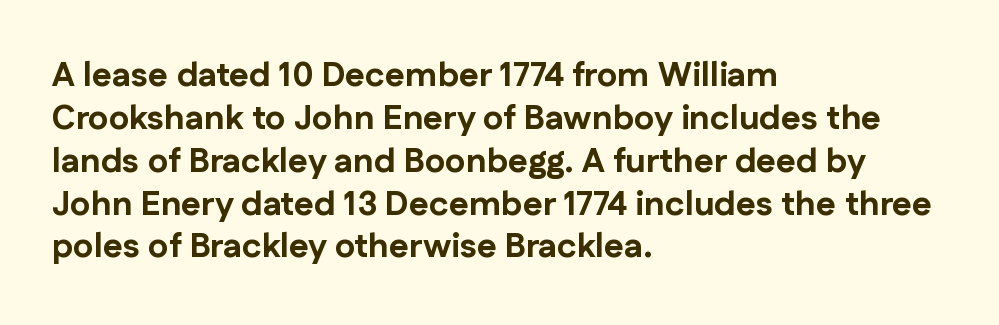
{"serif": "no", "italic": "no", "bold": "yes", "weight": "bold", "width": "normal", "stroke_contrast": "low", "x_height": "medium", "monospaced": "no", "underline": "no", "align": "left", "line_spacing": "normal", "line_spacing_ratio": 1.26, "letter_spacing": "normal", "letter_spacing_em": 0.0, "glyph_px": 34}
